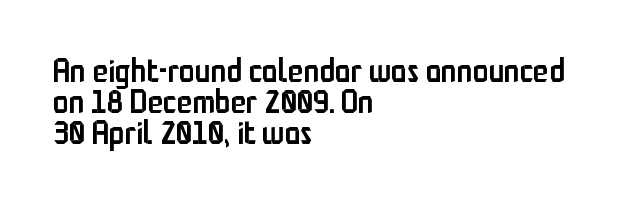
{"serif": "no", "italic": "no", "bold": "semi", "weight": "semibold", "width": "condensed", "stroke_contrast": "low", "x_height": "medium", "monospaced": "no", "underline": "no", "align": "left", "line_spacing": "tight", "line_spacing_ratio": 0.97, "letter_spacing": "normal", "letter_spacing_em": 0.0, "glyph_px": 32}
